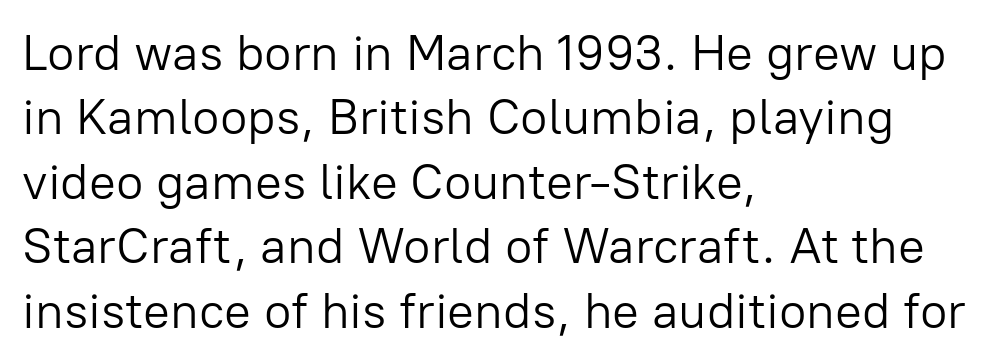
The image shows 50 px light sans-serif type, upright; set left-aligned, normal line spacing (1.29x), normal letter spacing, not underlined; low stroke contrast and a medium x-height.
